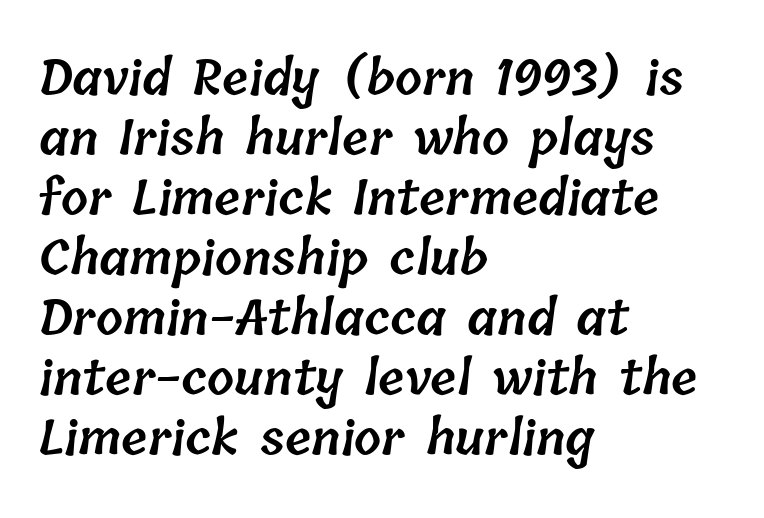
Caption: standard tracking, unaltered. Spacing verdict: proportional, widths tailored to each character. Rows of type keep a routine distance in the vertical direction. A semibold gives these letters moderate extra thickness, short of bold. Alignment: flush left.
